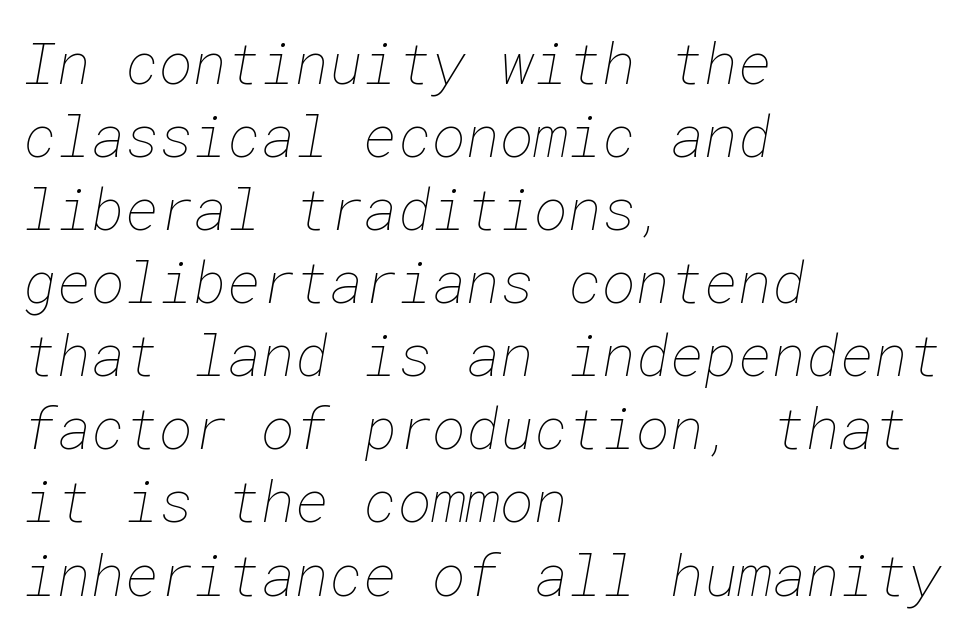
Q: Is the text bold? A: No.
Q: Is the text underlined? A: No.
Q: How is the paragraph aligned? A: Left-aligned.
Q: Is the spacing between letters normal or unusually wide? A: Normal.
Q: Is the spacing between lines tight, normal or loose? A: Normal.
Q: Width (condensed, normal, or wide)? A: Normal.
Q: Stroke contrast? A: Low.
Q: x-height? A: Medium.
